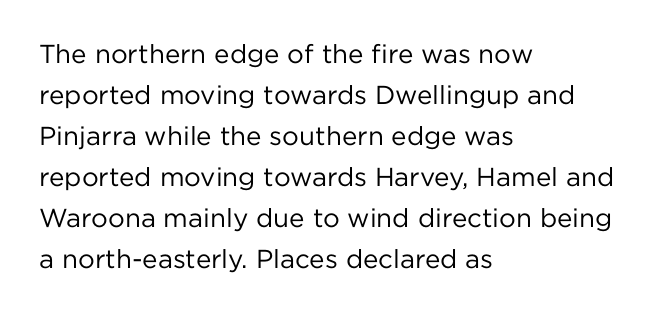
The image shows 26 px text type, upright; set left-aligned, normal line spacing (1.58x), normal letter spacing, not underlined.
